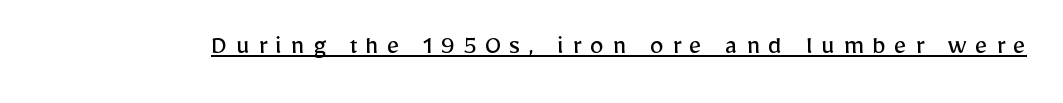
{"serif": "no", "italic": "no", "bold": "no", "weight": "regular", "width": "normal", "stroke_contrast": "low", "x_height": "medium", "monospaced": "no", "underline": "yes", "letter_spacing": "wide", "letter_spacing_em": 0.29, "glyph_px": 28}
